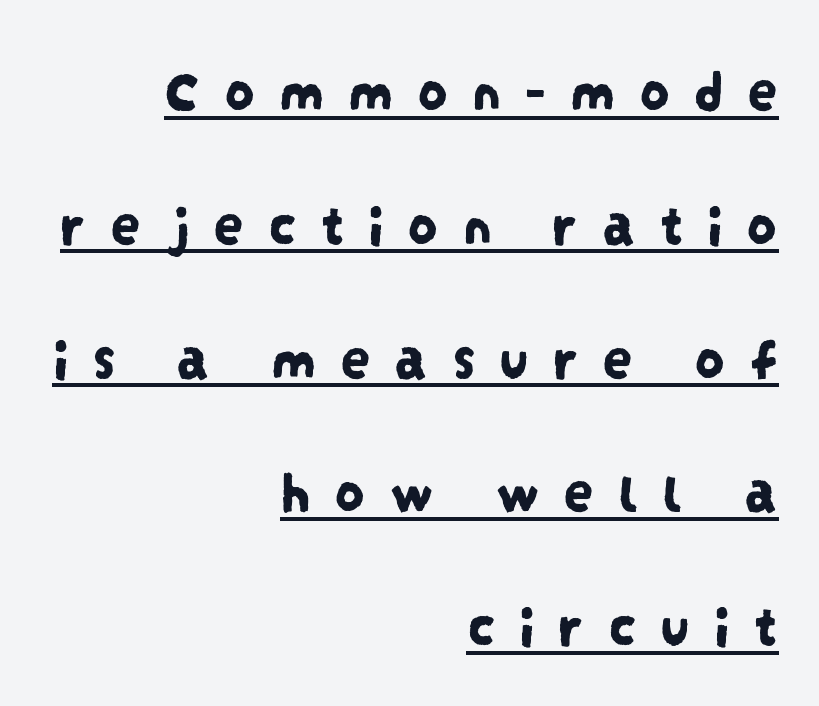
The image shows 60 px condensed sans-serif type; set right-aligned, loose line spacing (2.23x), unusually wide letter spacing (+0.39 em), underlined; low stroke contrast and a large x-height.
